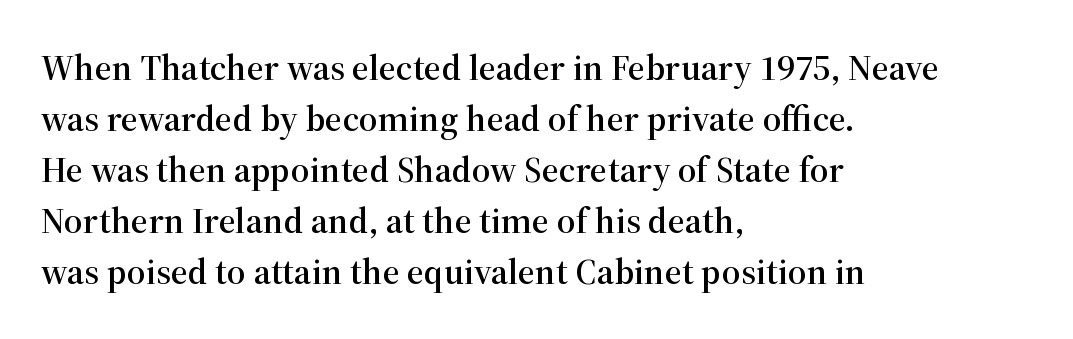
The image shows 37 px serif type, upright; set left-aligned, normal line spacing (1.38x), normal letter spacing, not underlined; high stroke contrast and a medium x-height.
